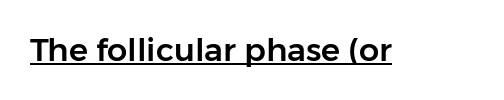
Q: Is the text italic (slanted)? A: No, it is upright.
Q: Is the typeface a serif or a sans-serif typeface? A: Sans-serif.
Q: Is the text underlined? A: Yes.
Q: Is the spacing between letters normal or unusually wide? A: Normal.
Q: Width (condensed, normal, or wide)? A: Normal.
Q: Stroke contrast? A: Low.
Q: x-height? A: Medium.
Q: Monospaced? A: No.
